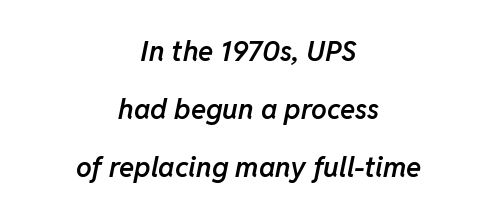
{"italic": "yes", "lean": "right", "slant_degrees": 11, "bold": "semi", "weight": "semibold", "width": "normal", "stroke_contrast": "low", "x_height": "medium", "monospaced": "no", "underline": "no", "align": "center", "line_spacing": "loose", "line_spacing_ratio": 2.08, "letter_spacing": "normal", "letter_spacing_em": 0.0, "glyph_px": 28}
